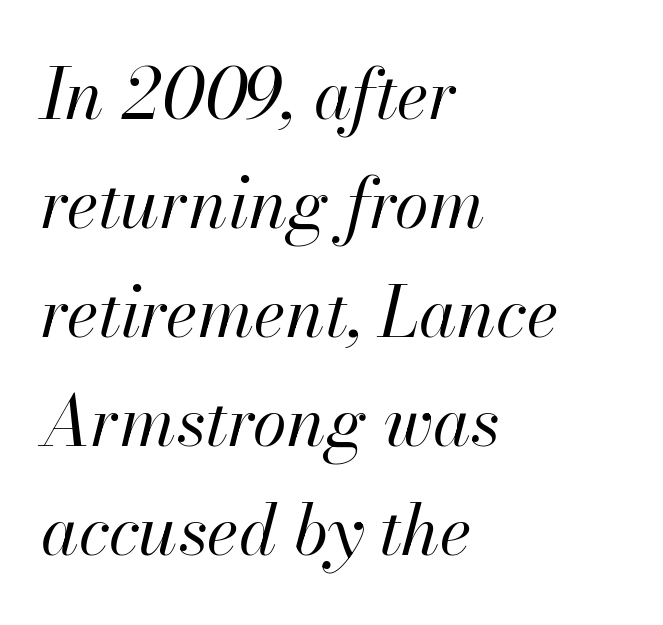
{"italic": "yes", "lean": "right", "slant_degrees": 13, "bold": "no", "weight": "regular", "width": "normal", "stroke_contrast": "high", "x_height": "small", "monospaced": "no", "underline": "no", "align": "left", "line_spacing": "normal", "line_spacing_ratio": 1.58, "letter_spacing": "normal", "letter_spacing_em": 0.0, "glyph_px": 69}
